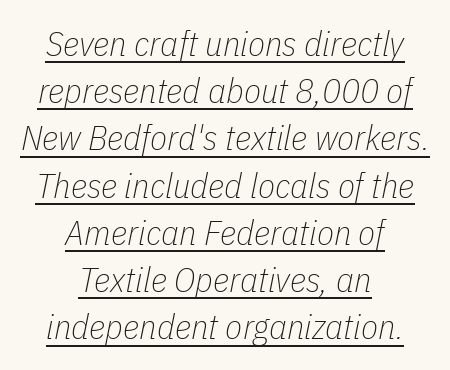
The image shows 35 px thin, condensed type, italic (leaning right); set centered, normal line spacing (1.35x), normal letter spacing, underlined; low stroke contrast and a medium x-height.
